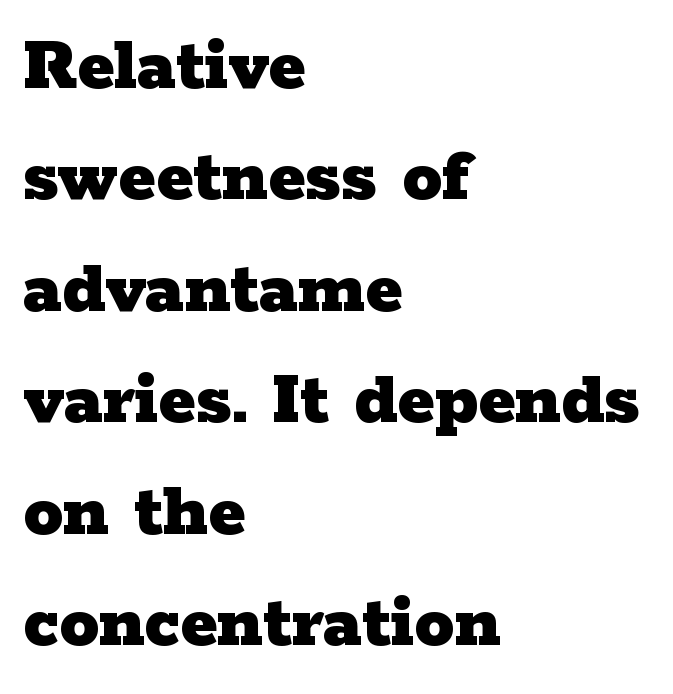
Q: Is the text bold? A: Yes.
Q: Is the text italic (slanted)? A: No, it is upright.
Q: Is the typeface a serif or a sans-serif typeface? A: Serif.
Q: Is the text underlined? A: No.
Q: How is the paragraph aligned? A: Left-aligned.
Q: Is the spacing between letters normal or unusually wide? A: Normal.
Q: Is the spacing between lines tight, normal or loose? A: Normal.
Q: Width (condensed, normal, or wide)? A: Wide.
Q: Stroke contrast? A: Low.
Q: x-height? A: Medium.
Q: Monospaced? A: No.
